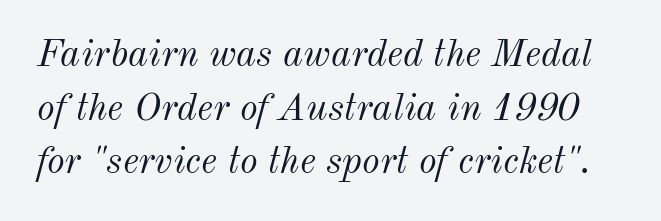
{"italic": "yes", "lean": "right", "slant_degrees": 12, "bold": "no", "weight": "light", "width": "normal", "stroke_contrast": "medium", "x_height": "small", "monospaced": "no", "underline": "no", "line_spacing": "normal", "line_spacing_ratio": 1.41, "letter_spacing": "normal", "letter_spacing_em": 0.0, "glyph_px": 38}
